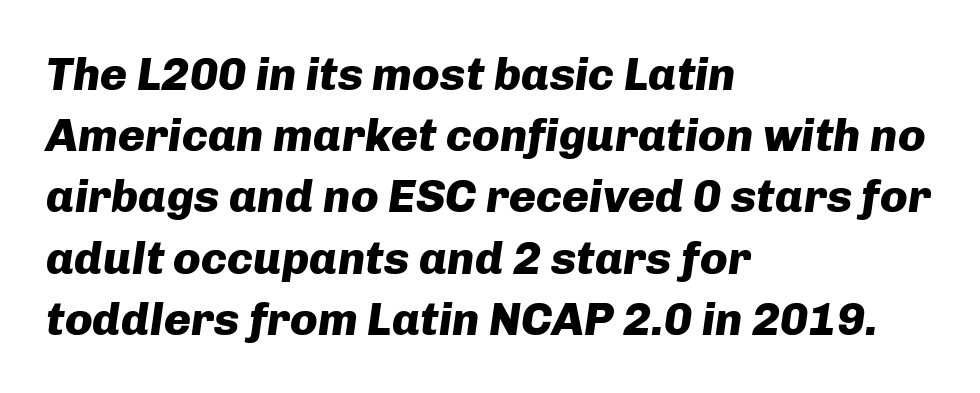
{"italic": "yes", "lean": "right", "slant_degrees": 8, "bold": "yes", "weight": "heavy", "width": "normal", "stroke_contrast": "low", "x_height": "medium", "monospaced": "no", "underline": "no", "align": "left", "line_spacing": "normal", "line_spacing_ratio": 1.33, "letter_spacing": "normal", "letter_spacing_em": 0.0, "glyph_px": 46}
